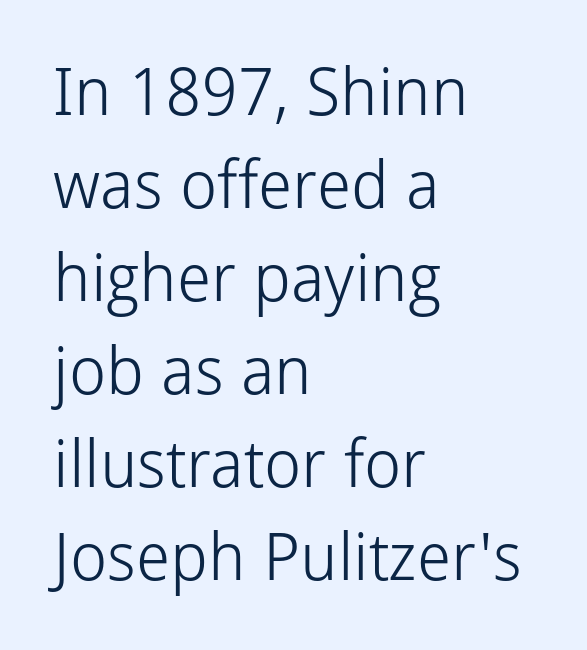
{"serif": "no", "italic": "no", "bold": "no", "weight": "light", "width": "normal", "stroke_contrast": "low", "x_height": "medium", "monospaced": "no", "underline": "no", "align": "left", "line_spacing": "normal", "line_spacing_ratio": 1.41, "letter_spacing": "normal", "letter_spacing_em": 0.0, "glyph_px": 66}
